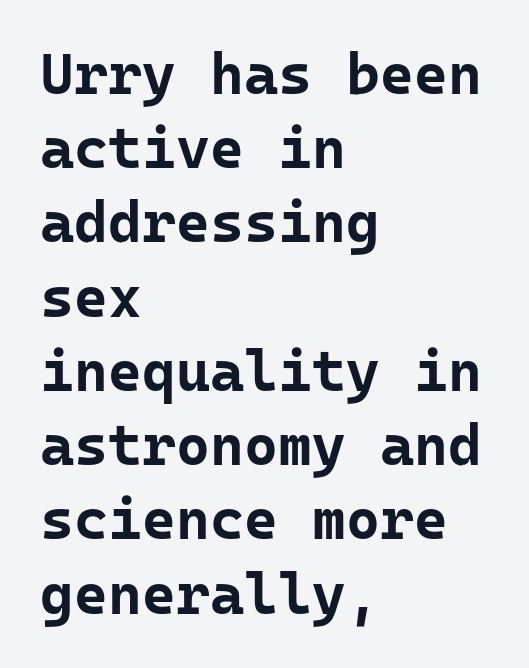
{"serif": "no", "italic": "no", "bold": "yes", "weight": "bold", "width": "normal", "stroke_contrast": "low", "x_height": "medium", "underline": "no", "align": "left", "line_spacing": "normal", "line_spacing_ratio": 1.28, "letter_spacing": "normal", "letter_spacing_em": 0.0, "glyph_px": 58}
